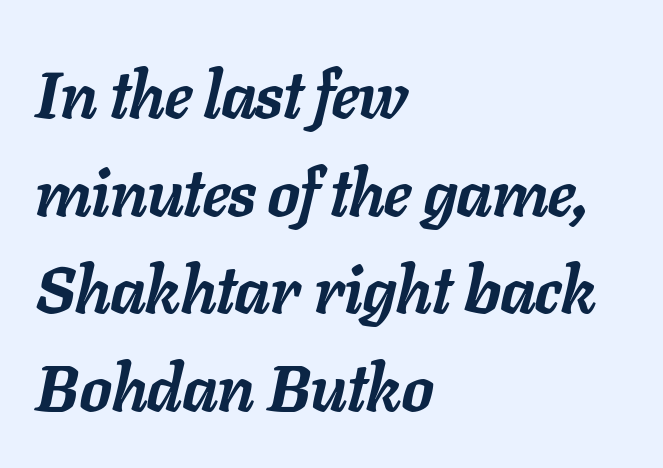
Does extra space separate the letters? No, they use regular spacing. Character widths vary here, with narrow letters taking less room than wide ones. Anything drawn beneath the words? Only blank space. This block has exactly the height ordinary leading produces. The glyphs look as if they've been sheared to an angle.
